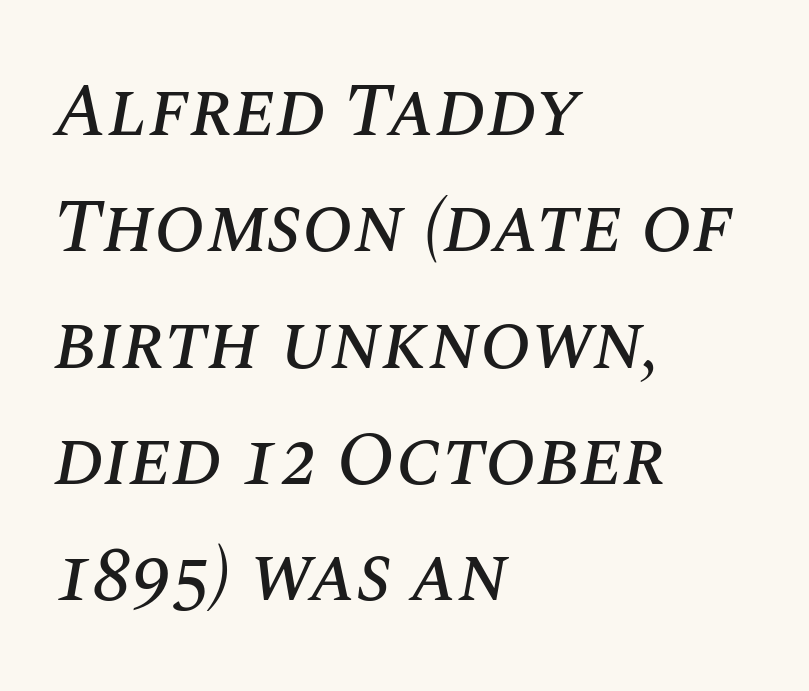
Each row of text sits above clean, open space. Teacher's note: observe the even left margin — that is flush-left alignment. Varying glyph widths throughout — classic text-font behaviour. The rendering keeps characters at their native spacing. The text carries the slant typical of an italic or oblique font. One glance says typical: line gaps are just what's usual.
